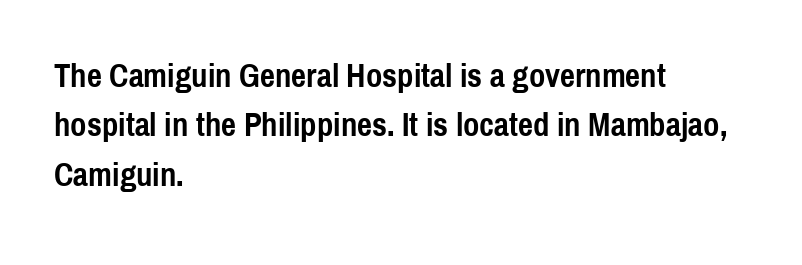
{"serif": "no", "italic": "no", "bold": "yes", "weight": "semibold", "width": "condensed", "x_height": "medium", "monospaced": "no", "underline": "no", "align": "left", "line_spacing": "normal", "line_spacing_ratio": 1.5, "letter_spacing": "normal", "letter_spacing_em": 0.0, "glyph_px": 33}
